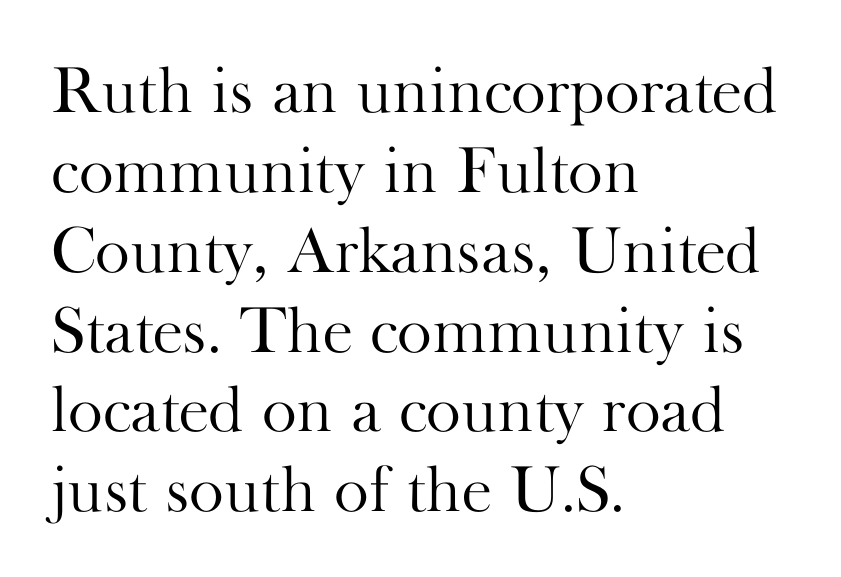
The image shows 66 px light serif type, upright; set left-aligned, line spacing 1.21x, normal letter spacing, not underlined; high stroke contrast and a small x-height.
